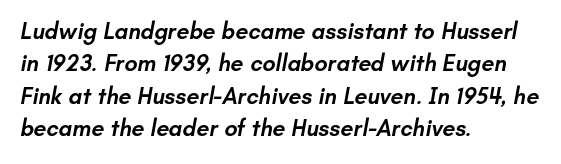
The image shows 23 px text type; set left-aligned, normal line spacing (1.41x), normal letter spacing, not underlined.
